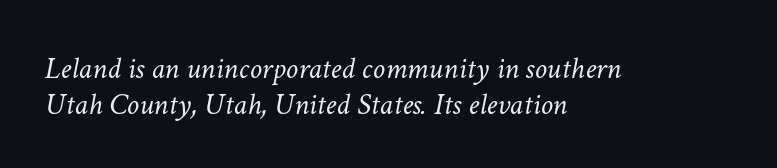
Q: Is the text bold? A: No.
Q: Is the text italic (slanted)? A: Yes, it leans right by about 11 degrees.
Q: Is the text underlined? A: No.
Q: How is the paragraph aligned? A: Left-aligned.
Q: Is the spacing between letters normal or unusually wide? A: Normal.
Q: Width (condensed, normal, or wide)? A: Normal.
Q: Stroke contrast? A: Low.
Q: x-height? A: Medium.
Q: Monospaced? A: No.
